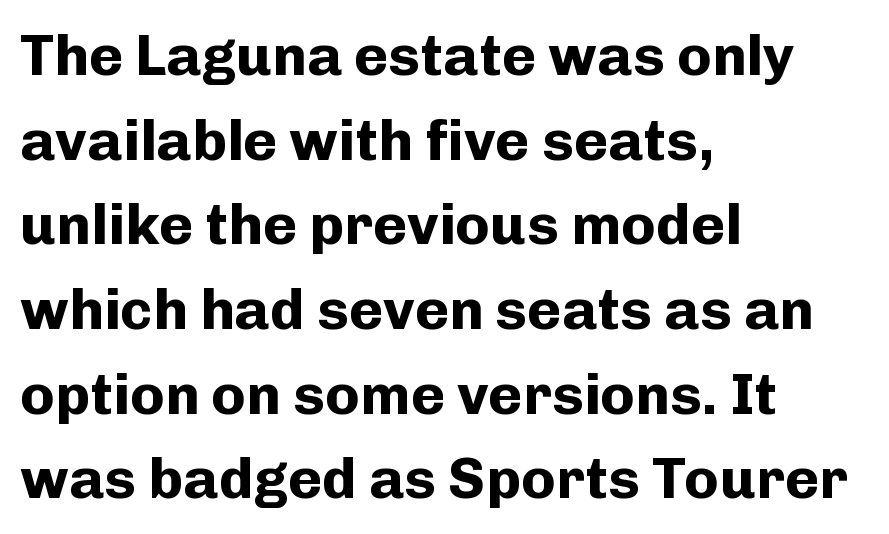
Unmarked baselines from the first word to the last. The line texture is even and compact thanks to regular tracking. In terms of leading, this rendering sits right in the middle. Varying glyph widths throughout — classic text-font behaviour. This is roman type, the default non-slanted kind.
